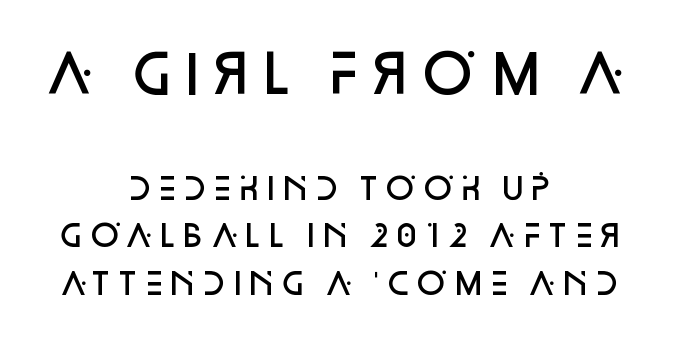
Students, this is semibold: more ink than regular, less than bold. Posture: upright roman. Compared with a flush-left layout, this one balances lines on the center instead. Unlike a traditional serif, this face leaves its strokes unadorned. A student would notice the top passage is typeset larger than what follows.
